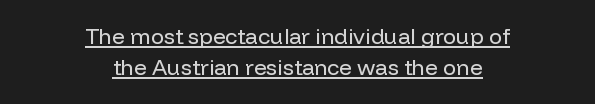
Default kerning and tracking; the words read as compact shapes. Does the copy run flush right? No — it is centered line by line. Stroke mass is kept to a normal reading level or below. Ascenders rise straight up at ninety degrees. The words here are underlined. The designer left line spacing at the default.
